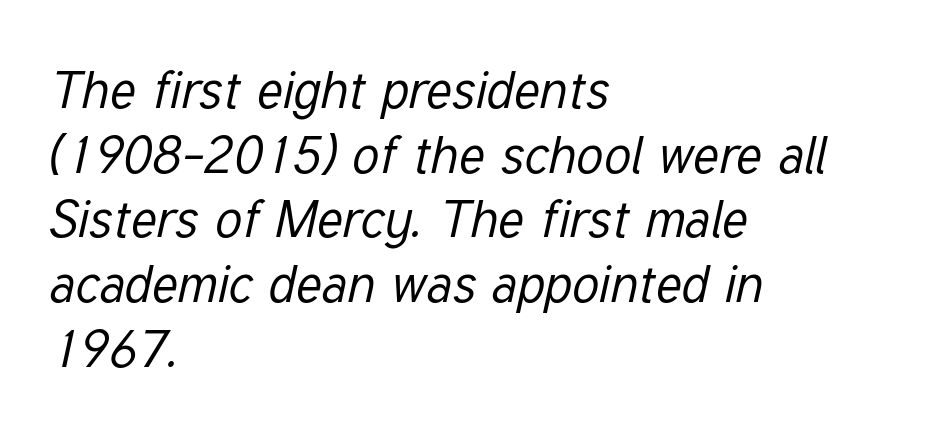
Q: Is the text bold? A: No.
Q: Is the text italic (slanted)? A: Yes, it leans right by about 12 degrees.
Q: Is the text underlined? A: No.
Q: How is the paragraph aligned? A: Left-aligned.
Q: Is the spacing between letters normal or unusually wide? A: Normal.
Q: Width (condensed, normal, or wide)? A: Condensed.
Q: Stroke contrast? A: Low.
Q: x-height? A: Medium.
Q: Monospaced? A: No.
